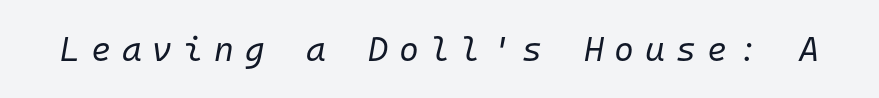
{"italic": "yes", "lean": "right", "slant_degrees": 10, "bold": "no", "weight": "regular", "width": "normal", "stroke_contrast": "low", "x_height": "medium", "monospaced": "yes", "underline": "no", "letter_spacing": "wide", "letter_spacing_em": 0.32, "glyph_px": 34}
